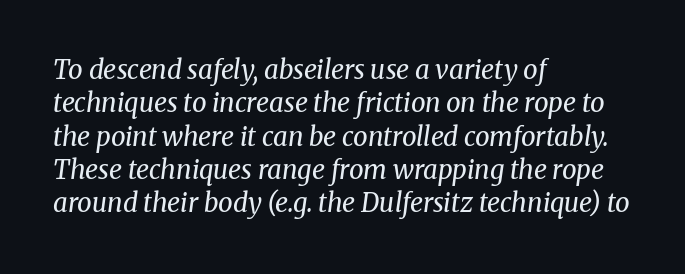
The compositor pushed each line to the left boundary. Interline gaps are of average width in this sample. Honestly, there is no underline to notice here at all. Each word holds together tightly as a unit, with standard inter-letter gaps.
